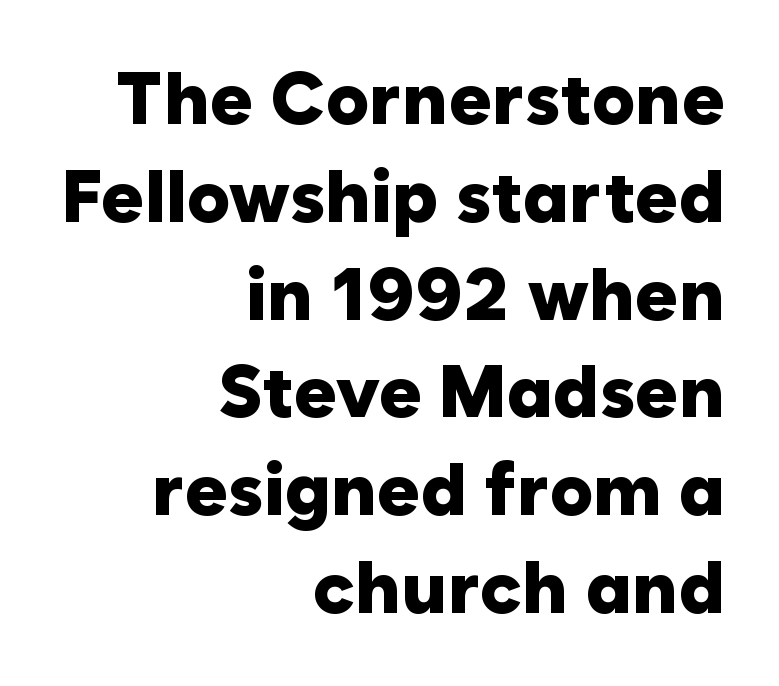
Q: Is the text bold? A: Yes.
Q: Is the text italic (slanted)? A: No, it is upright.
Q: Is the typeface a serif or a sans-serif typeface? A: Sans-serif.
Q: Is the text underlined? A: No.
Q: How is the paragraph aligned? A: Right-aligned.
Q: Is the spacing between letters normal or unusually wide? A: Normal.
Q: Is the spacing between lines tight, normal or loose? A: Normal.
Q: Width (condensed, normal, or wide)? A: Normal.
Q: Stroke contrast? A: Low.
Q: x-height? A: Medium.
Q: Monospaced? A: No.
